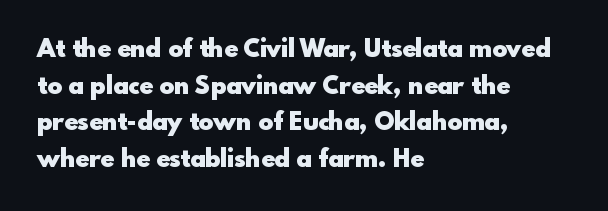
Compared with an ordinary text face, these strokes are far heavier — a full bold. Tall strokes in this sample are plumb rather than angled. Reading down the block, your eye returns to a fixed left position each line. The space directly below the letters is spotless. Leading matches the norm, producing a regular column. The type is set solid horizontally, with unmodified tracking.
